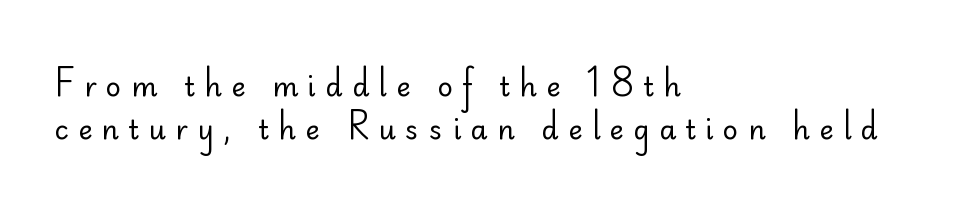
{"italic": "no", "bold": "no", "underline": "no", "align": "left", "line_spacing": "normal", "line_spacing_ratio": 1.6, "letter_spacing": "wide", "letter_spacing_em": 0.35, "glyph_px": 27}
